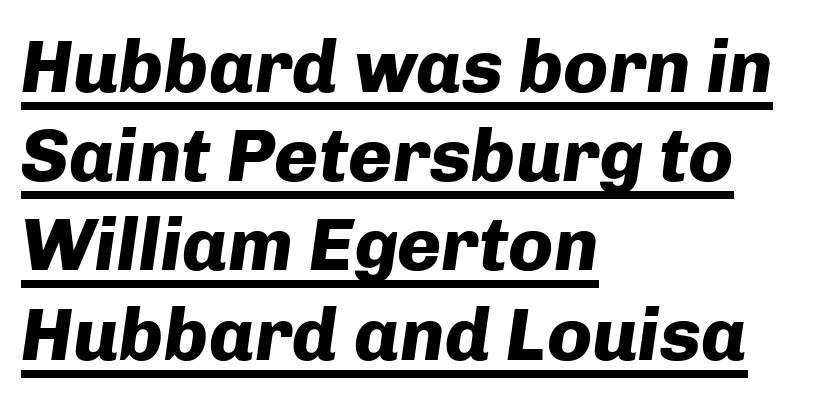
The image shows 75 px heavy type, italic (leaning right); set left-aligned, line spacing 1.19x, normal letter spacing, underlined; low stroke contrast and a medium x-height.
